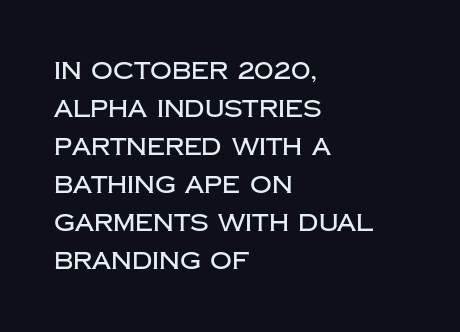
Q: Is the text italic (slanted)? A: No, it is upright.
Q: Is the text underlined? A: No.
Q: How is the paragraph aligned? A: Left-aligned.
Q: Is the spacing between letters normal or unusually wide? A: Normal.
Q: Is the spacing between lines tight, normal or loose? A: Normal.
